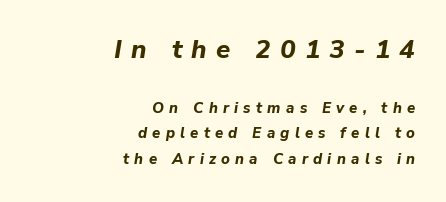
The image shows 26 px bold type, italic (leaning right); set right-aligned, line spacing 1.72x, unusually wide letter spacing (+0.35 em), not underlined; the first (top) block is 1.73x larger.
